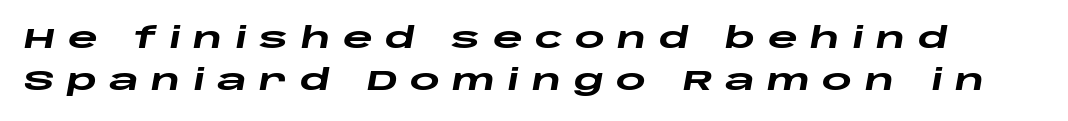
The image shows 29 px heavy, wide type, italic (leaning right); set normal line spacing (1.44x), unusually wide letter spacing (+0.42 em), not underlined; low stroke contrast and a large x-height.
